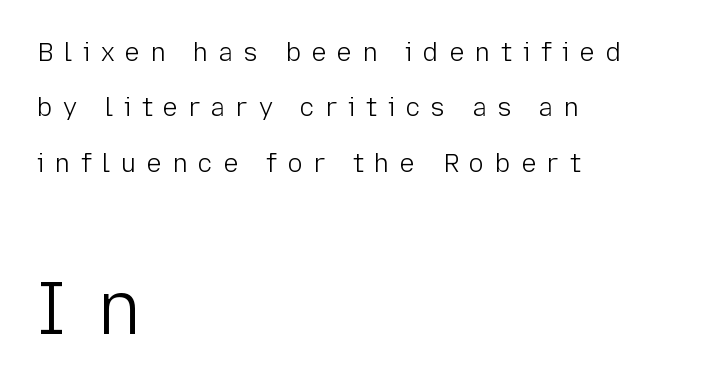
The image shows 75 px light sans-serif type, upright; set left-aligned, loose line spacing (2.22x), unusually wide letter spacing (+0.43 em), not underlined; the second (bottom) block is 3.0x larger; low stroke contrast and a medium x-height.
